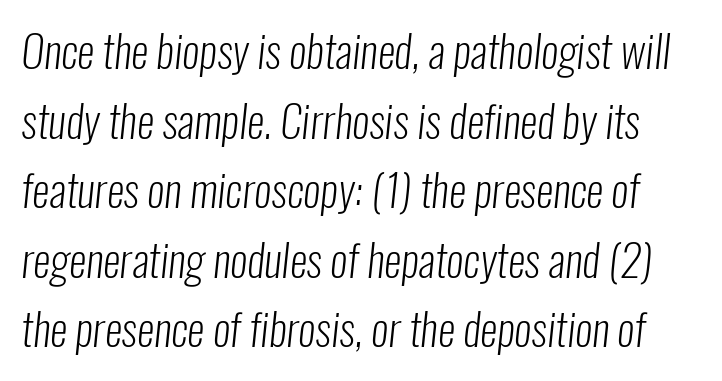
Q: Is the text bold? A: No.
Q: Is the typeface a serif or a sans-serif typeface? A: Sans-serif.
Q: Is the text underlined? A: No.
Q: Is the spacing between letters normal or unusually wide? A: Normal.
Q: Is the spacing between lines tight, normal or loose? A: Normal.
Q: Width (condensed, normal, or wide)? A: Condensed.
Q: Stroke contrast? A: Low.
Q: x-height? A: Medium.
Q: Monospaced? A: No.
